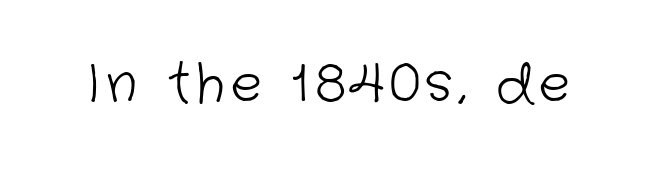
{"serif": "no", "bold": "no", "weight": "light", "width": "normal", "stroke_contrast": "low", "x_height": "medium", "monospaced": "no", "underline": "no", "glyph_px": 52}
